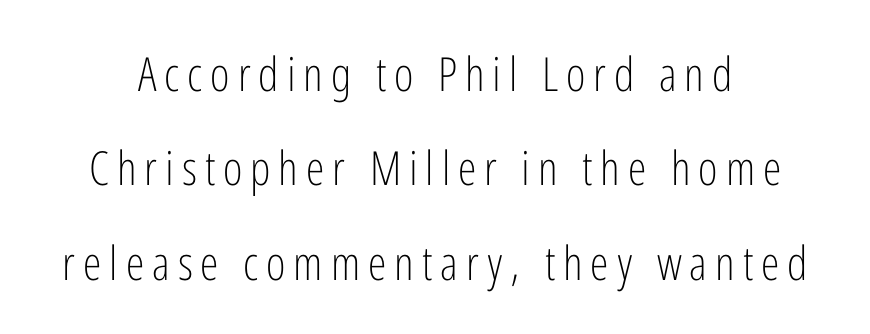
Type style note: lacks serifs. The string is rendered with underlining switched off. A typesetter would call this proportional, since set widths differ per character. Rendered with straight, roman letterforms. Ink coverage per letter is moderate at most.
